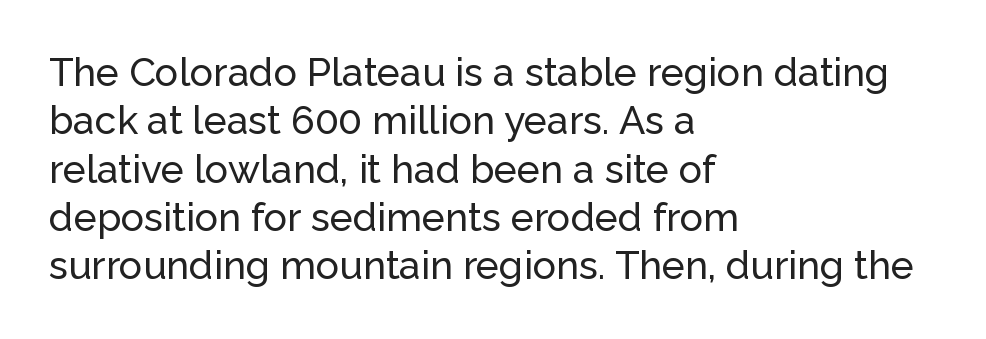
Looks like regular typesetting: each glyph gets only the width it needs. These lines stack with their left ends in a neat column. The letters carry no serifs — their stems end cleanly without finishing strokes. Every character sits straight up, as roman type does. Short note: letters normally spaced.
